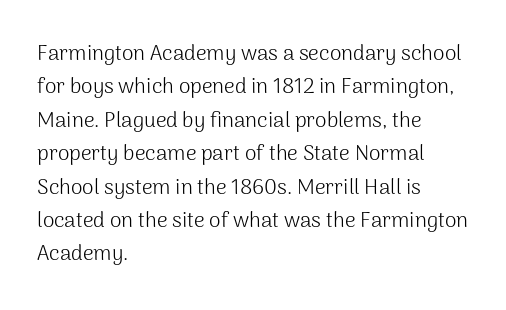
How would I describe the line gaps? Plain and ordinary. Weight: in the light-to-regular range. The type is set solid horizontally, with unmodified tracking. The lines are quadded left.
